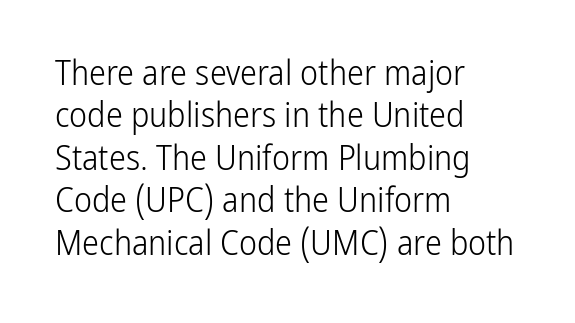
{"serif": "no", "italic": "no", "bold": "no", "weight": "light", "width": "condensed", "stroke_contrast": "low", "x_height": "medium", "monospaced": "no", "underline": "no", "align": "left", "line_spacing": "normal", "line_spacing_ratio": 1.25, "letter_spacing": "normal", "letter_spacing_em": 0.0, "glyph_px": 34}
